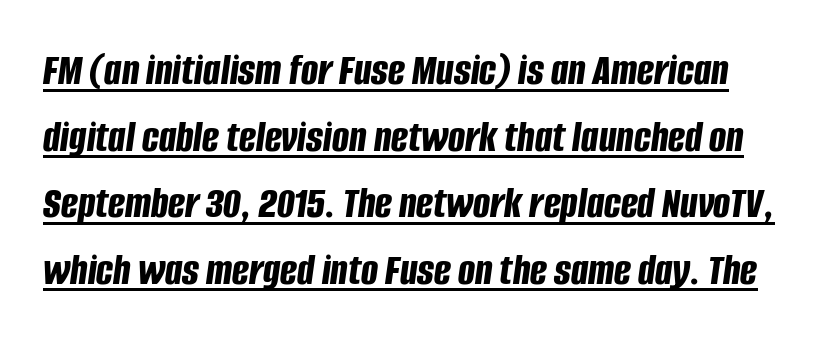
Q: Is the text bold? A: Yes.
Q: Is the text italic (slanted)? A: Yes, it leans right by about 8 degrees.
Q: Is the text underlined? A: Yes.
Q: Is the spacing between letters normal or unusually wide? A: Normal.
Q: Is the spacing between lines tight, normal or loose? A: Normal.
Q: Width (condensed, normal, or wide)? A: Condensed.
Q: Stroke contrast? A: Low.
Q: x-height? A: Large.
Q: Monospaced? A: No.
